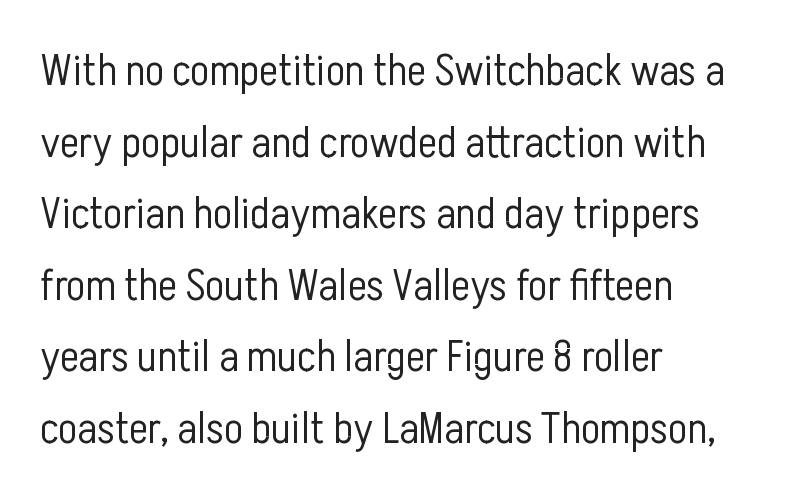
The image shows 45 px light, condensed sans-serif type, upright; set left-aligned, normal line spacing (1.59x), normal letter spacing, not underlined; low stroke contrast and a medium x-height.
